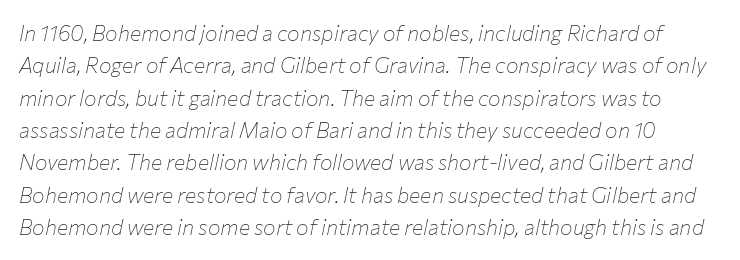
The image shows 21 px text type, italic (leaning right); set normal line spacing (1.54x), normal letter spacing, not underlined.
